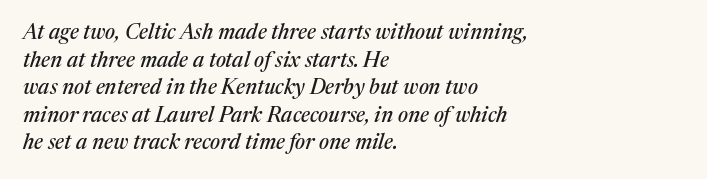
The image shows 21 px text type, italic (leaning right); set left-aligned, normal line spacing (1.31x), normal letter spacing, not underlined.
